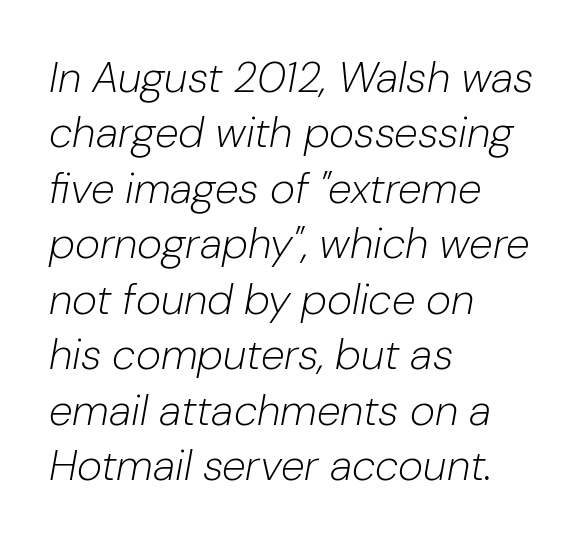
A clean baseline with only descenders dipping below it. Reading down the column, the eye jumps a familiar distance to each next line. This is not heavy type; no bold has been used. Teacher's note: observe the even left margin — that is flush-left alignment. Italic: yes, the glyphs are oblique.
